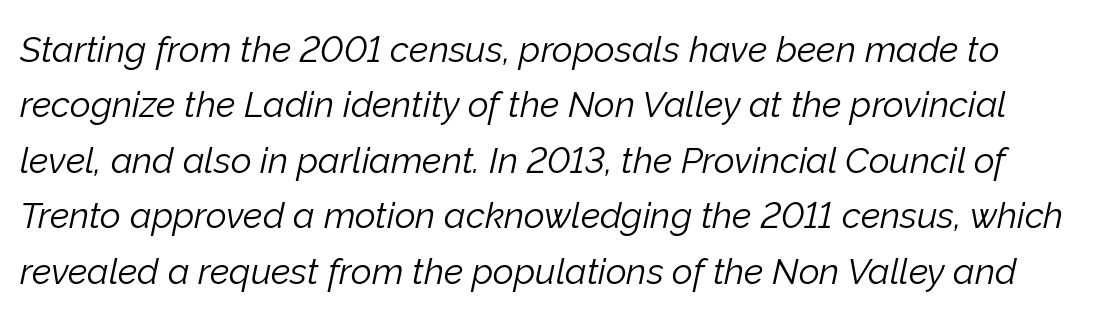
The image shows 36 px light type, italic (leaning right); set normal line spacing (1.54x), normal letter spacing, not underlined; low stroke contrast and a medium x-height.
